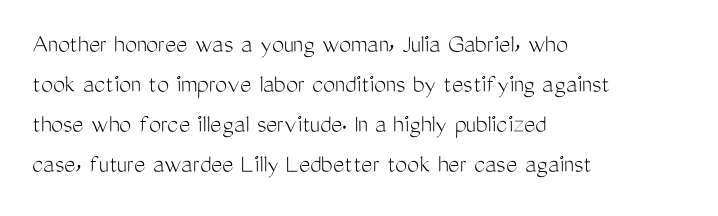
Q: Is the text bold? A: No.
Q: Is the text italic (slanted)? A: No, it is upright.
Q: Is the text underlined? A: No.
Q: How is the paragraph aligned? A: Left-aligned.
Q: Is the spacing between letters normal or unusually wide? A: Normal.
Q: Is the spacing between lines tight, normal or loose? A: Normal.
